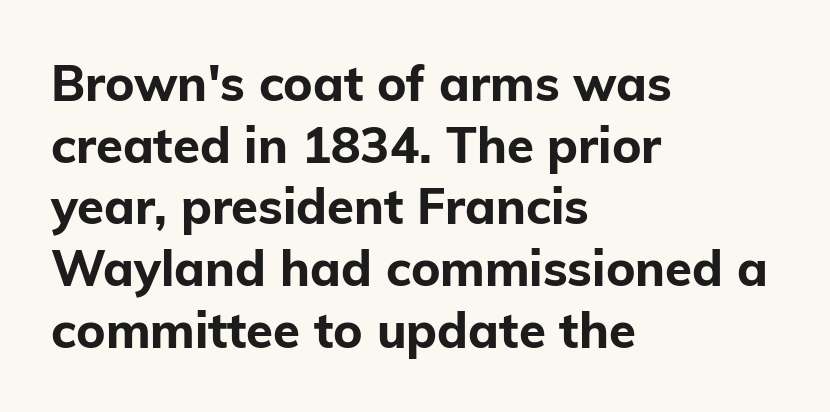
Typeset ragged right — the left edge is the straight one. Letter spacing: default. Reading down the column, the eye jumps a familiar distance to each next line. Note the varied advance widths — an 'i' is clearly narrower than an 'm'.
